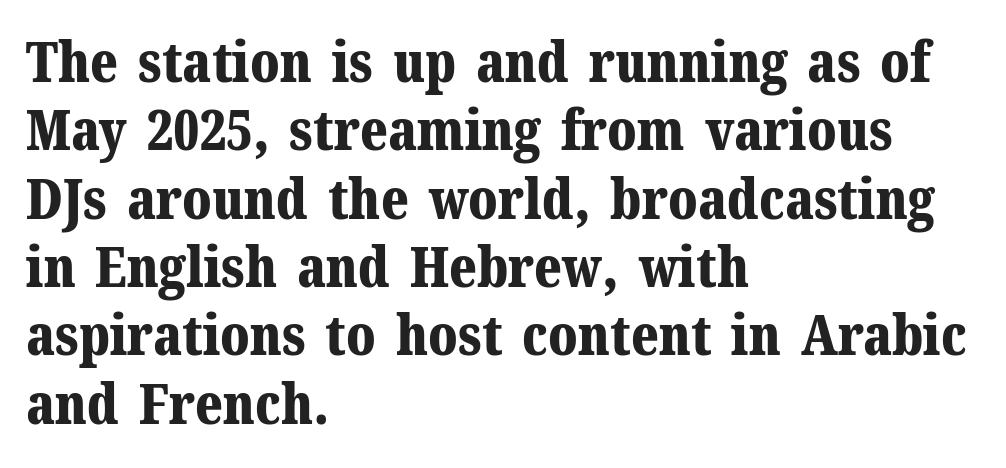
Does the weight exceed regular? Yes, all the way to bold. Each word holds together tightly as a unit, with standard inter-letter gaps. Anything drawn beneath the words? Only blank space. One-word summary of the alignment: left. Is this a fixed-width face? No — the glyphs have proportional, varying widths.
